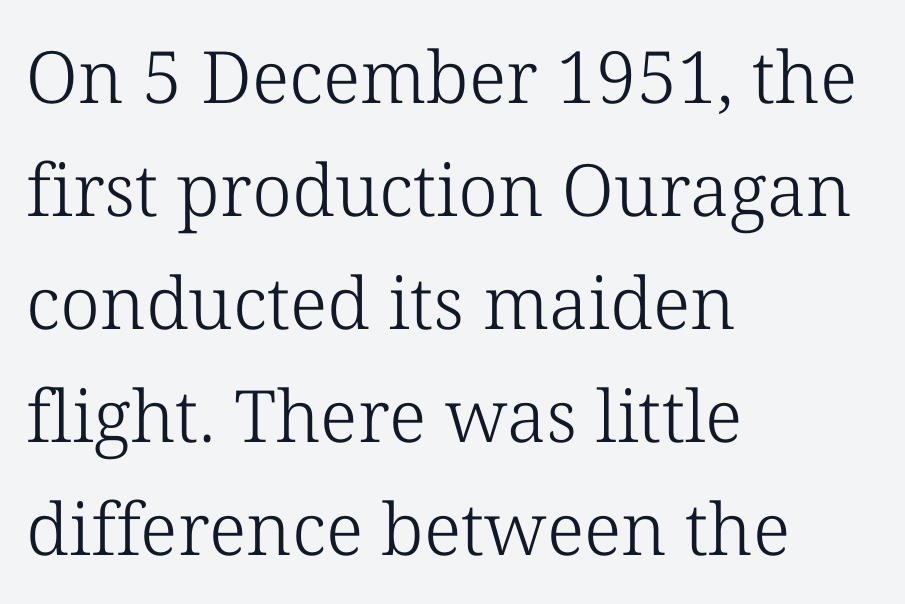
This is the regular roman posture of the typeface. Casual observation: everything's shoved over to the left. Heft: none added — not bold. The block of text has a typical density, with ordinary space between rows.
